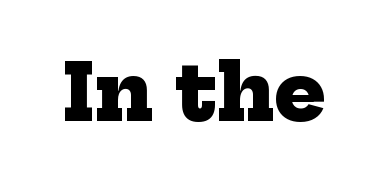
{"serif": "yes", "bold": "yes", "weight": "heavy", "width": "normal", "stroke_contrast": "low", "x_height": "medium", "monospaced": "no", "underline": "no", "letter_spacing": "normal", "letter_spacing_em": 0.0, "glyph_px": 77}
